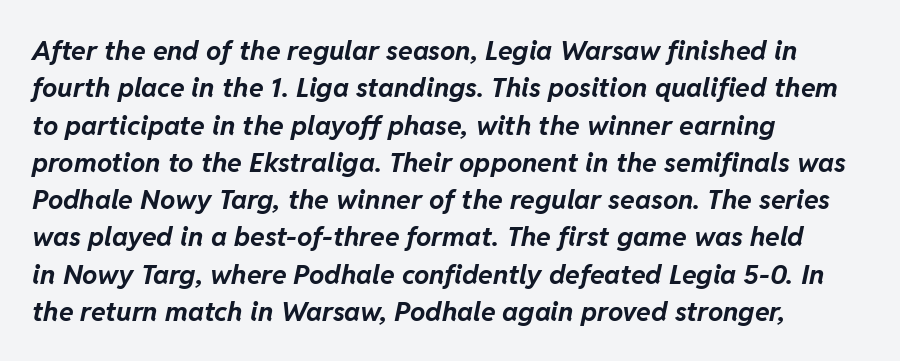
The image shows 27 px bold type, italic (leaning right); set left-aligned, normal line spacing (1.38x), normal letter spacing, not underlined.
